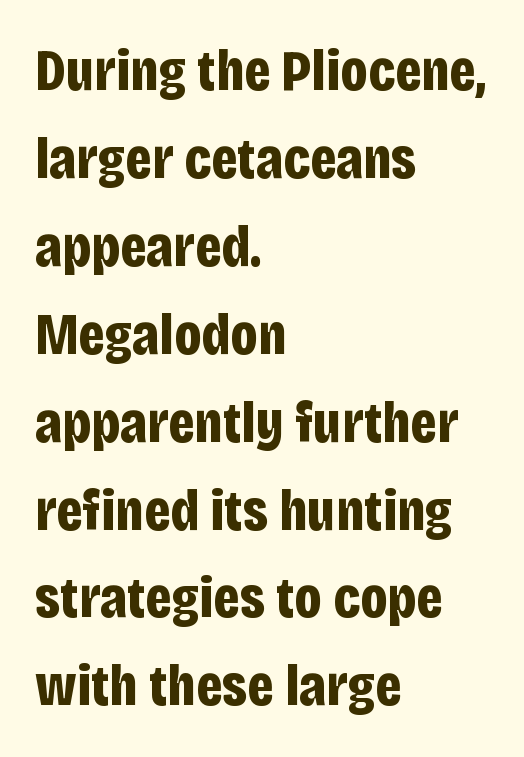
The image shows 59 px bold, condensed sans-serif type, upright; set left-aligned, normal line spacing (1.49x), normal letter spacing, not underlined; low stroke contrast and a large x-height.
